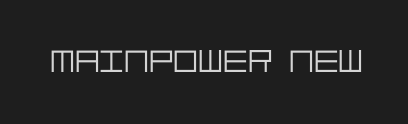
Posture: straight, roman, zero tilt. These glyphs show unthickened strokes, regular width or finer. The specimen omits any rule beneath the text block's lines. The font family rendered here belongs to the sans-serif group.
